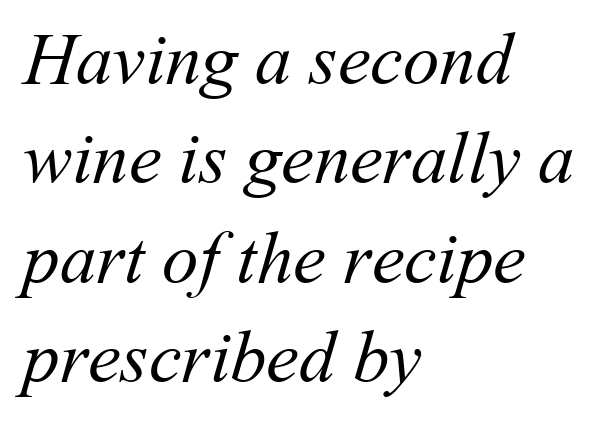
Q: Is the text bold? A: No.
Q: Is the text underlined? A: No.
Q: How is the paragraph aligned? A: Left-aligned.
Q: Is the spacing between letters normal or unusually wide? A: Normal.
Q: Is the spacing between lines tight, normal or loose? A: Normal.
Q: Width (condensed, normal, or wide)? A: Normal.
Q: Stroke contrast? A: Medium.
Q: x-height? A: Medium.
Q: Monospaced? A: No.
